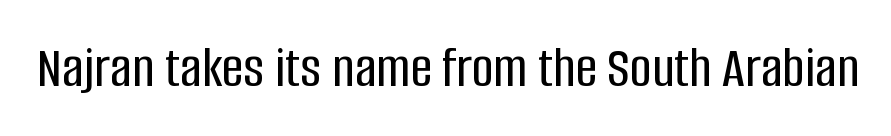
The image shows 60 px condensed sans-serif type, upright; set normal letter spacing, not underlined; low stroke contrast and a large x-height.
